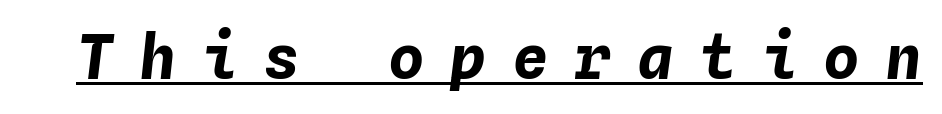
You can see a thin bar hugging the bottom of the glyphs. There's an unmistakable incline to the writing here. The strokes are fattened all the way to bold. You could count columns in this text — the font is strictly monospaced. Honestly, the letter spacing is so wide it's the main thing you notice.
